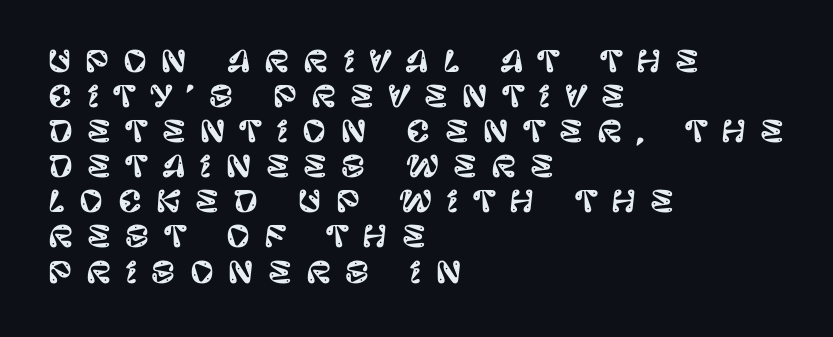
The image shows 29 px sans-serif type; set left-aligned, line spacing 1.21x, unusually wide letter spacing (+0.49 em), not underlined; low stroke contrast and a large x-height.
